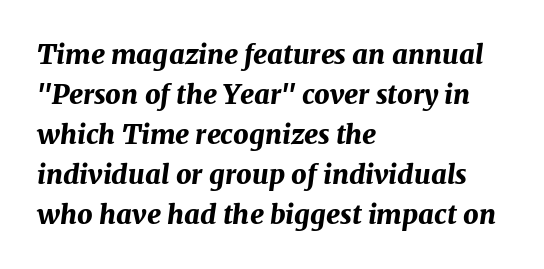
Notice how descenders clear the ascenders below comfortably — that's standard leading. Clear beneath every line of the passage. A full-strength bold gives these letters their thick strokes. Is the type slanted? Yes — the strokes lean at a clear angle. This rendering leaves character spacing at its baseline value. Where is the straight margin? On the left.
